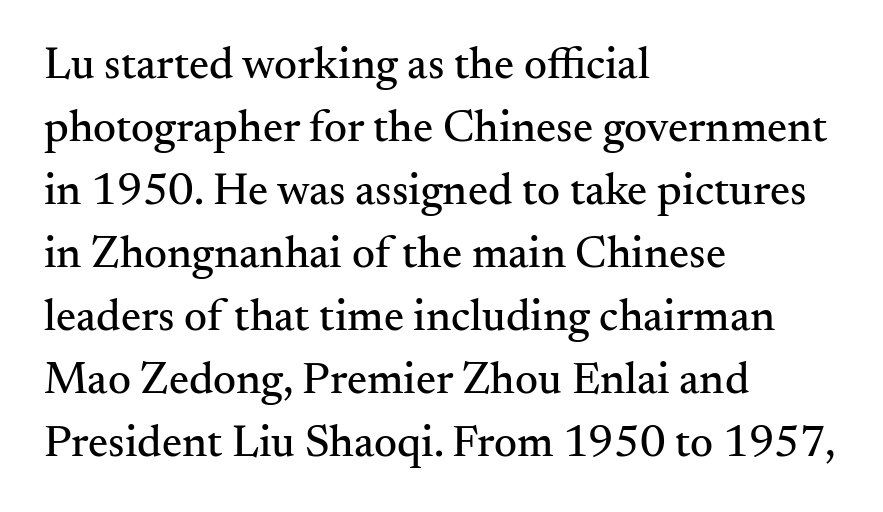
{"serif": "yes", "italic": "no", "width": "normal", "stroke_contrast": "medium", "x_height": "small", "monospaced": "no", "underline": "no", "align": "left", "line_spacing": "normal", "line_spacing_ratio": 1.4, "letter_spacing": "normal", "letter_spacing_em": 0.0, "glyph_px": 45}
